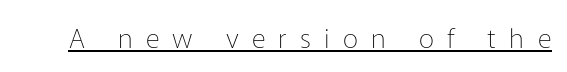
Q: Is the text bold? A: No.
Q: Is the text italic (slanted)? A: No, it is upright.
Q: Is the text underlined? A: Yes.
Q: Is the spacing between letters normal or unusually wide? A: Unusually wide.
